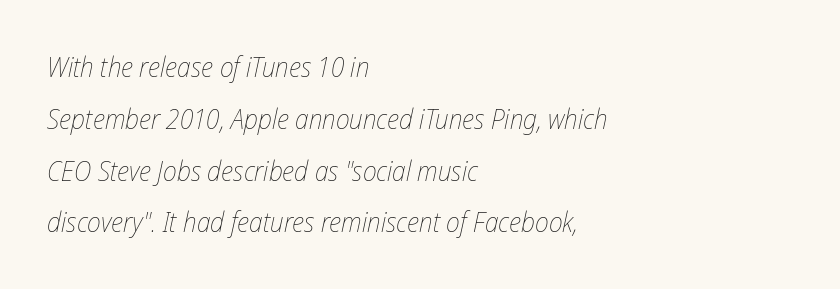
In CSS terms this would be text-align: left. Character widths vary here, with narrow letters taking less room than wide ones. The line texture is even and compact thanks to regular tracking. Every character sits at an angle, as italics do.
